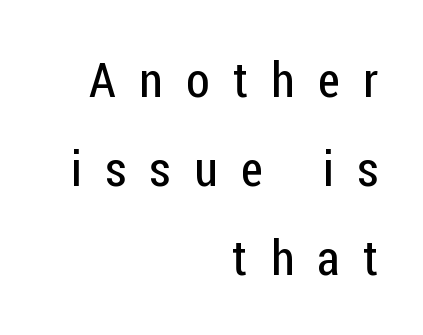
Q: Is the text bold? A: No.
Q: Is the text italic (slanted)? A: No, it is upright.
Q: Is the typeface a serif or a sans-serif typeface? A: Sans-serif.
Q: Is the text underlined? A: No.
Q: How is the paragraph aligned? A: Right-aligned.
Q: Is the spacing between letters normal or unusually wide? A: Unusually wide.
Q: Width (condensed, normal, or wide)? A: Condensed.
Q: Stroke contrast? A: Low.
Q: x-height? A: Medium.
Q: Monospaced? A: No.
